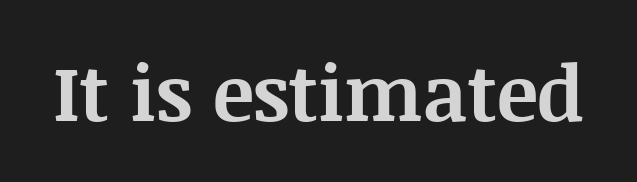
The rendering uses a bold face; every stroke is thick and dark. The foot of each line stays bare and open. Do the letters lean? They stand straight. What stands out about the letter spacing? Nothing — it is the standard amount. The passage shown is typed in a proportional face where columns would drift. The type family on display is of the serif kind.
